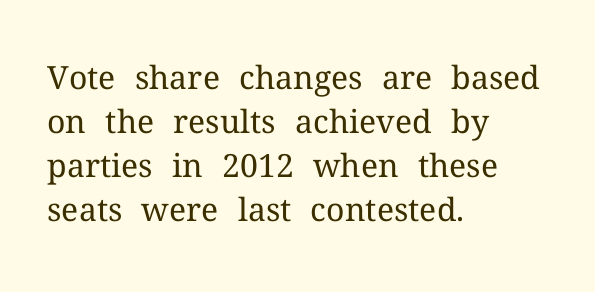
{"serif": "yes", "italic": "no", "bold": "no", "weight": "regular", "width": "normal", "stroke_contrast": "medium", "x_height": "medium", "monospaced": "no", "underline": "no", "align": "left", "line_spacing": "normal", "line_spacing_ratio": 1.38, "letter_spacing": "normal", "letter_spacing_em": 0.0, "glyph_px": 32}
